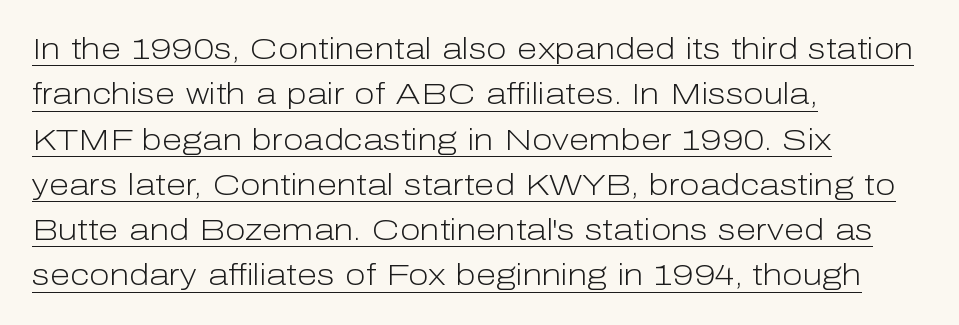
Interline gaps are of average width in this sample. Default kerning and tracking; the words read as compact shapes. The typesetter chose a ragged-right arrangement here. This rendering employs a face without finishing strokes, i.e., a sans-serif.
